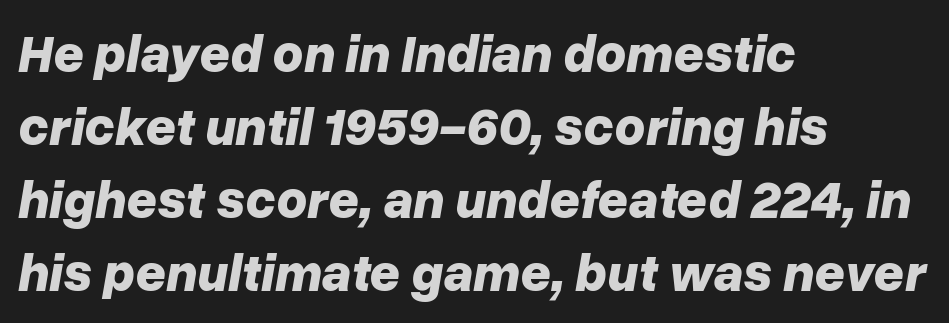
The image shows 53 px bold type, italic (leaning right); set left-aligned, normal line spacing (1.38x), normal letter spacing, not underlined; low stroke contrast and a medium x-height.
